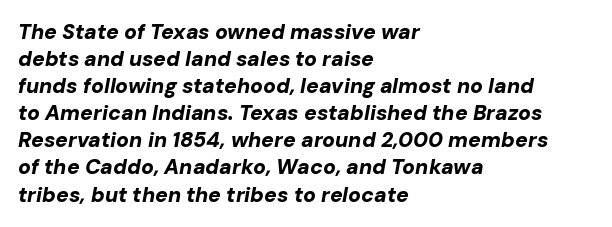
{"italic": "yes", "lean": "right", "slant_degrees": 10, "bold": "yes", "underline": "no", "align": "left", "line_spacing": "normal", "line_spacing_ratio": 1.29, "letter_spacing": "normal", "letter_spacing_em": 0.0, "glyph_px": 21}
